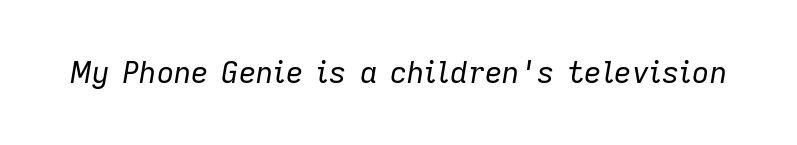
{"italic": "yes", "lean": "right", "slant_degrees": 9, "bold": "no", "weight": "regular", "width": "normal", "stroke_contrast": "low", "x_height": "medium", "monospaced": "no", "underline": "no", "letter_spacing": "normal", "letter_spacing_em": 0.0, "glyph_px": 30}
